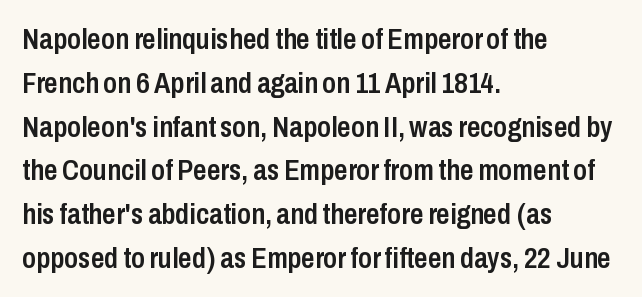
{"serif": "no", "italic": "no", "bold": "semi", "weight": "semibold", "width": "condensed", "stroke_contrast": "low", "x_height": "medium", "monospaced": "no", "underline": "no", "align": "left", "line_spacing": "normal", "line_spacing_ratio": 1.46, "letter_spacing": "normal", "letter_spacing_em": 0.0, "glyph_px": 30}
